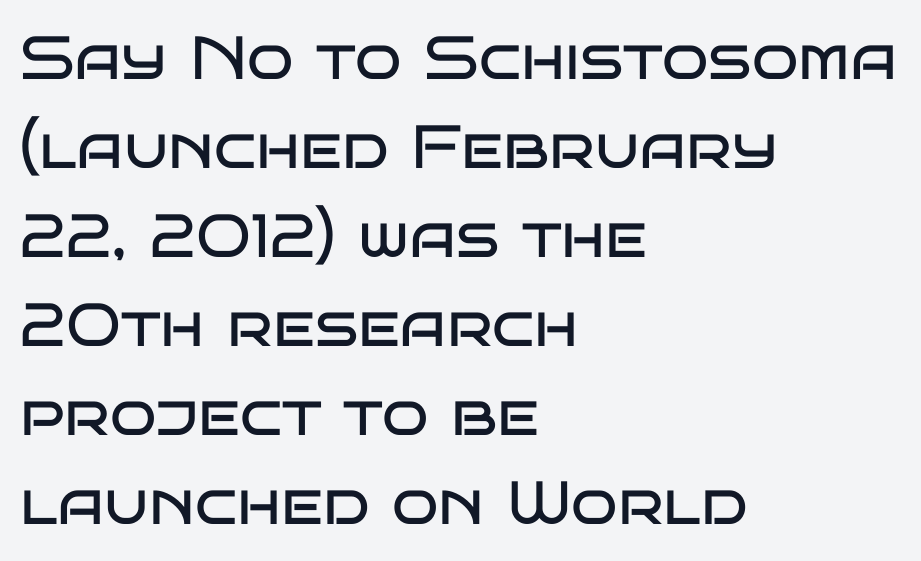
The image shows 61 px regular-weight, wide sans-serif type, upright; set left-aligned, normal line spacing (1.46x), normal letter spacing, not underlined; low stroke contrast and a large x-height.
